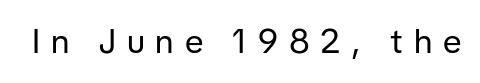
The image shows 34 px regular-weight sans-serif type, upright; set unusually wide letter spacing (+0.32 em), not underlined; low stroke contrast and a medium x-height.
